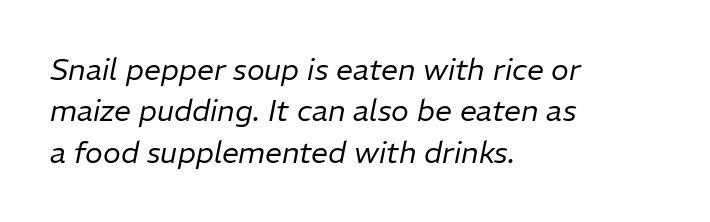
The image shows 30 px regular-weight type, italic (leaning right); set left-aligned, normal line spacing (1.38x), normal letter spacing, not underlined; low stroke contrast and a medium x-height.
